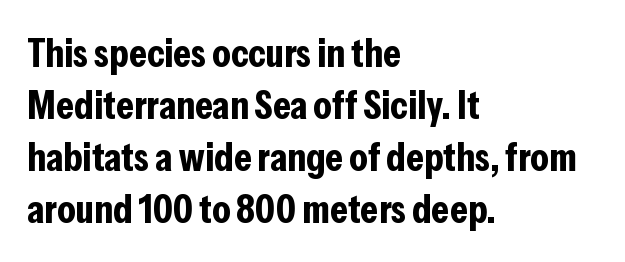
{"serif": "no", "italic": "no", "bold": "yes", "weight": "bold", "width": "condensed", "stroke_contrast": "low", "x_height": "medium", "monospaced": "no", "underline": "no", "align": "left", "line_spacing": "normal", "line_spacing_ratio": 1.27, "letter_spacing": "normal", "letter_spacing_em": 0.0, "glyph_px": 41}
